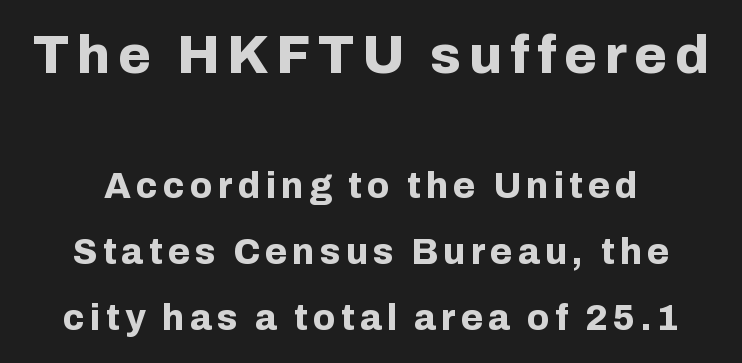
{"serif": "no", "italic": "no", "bold": "yes", "weight": "bold", "width": "normal", "stroke_contrast": "low", "x_height": "medium", "monospaced": "no", "underline": "no", "line_spacing_ratio": 1.82, "larger_block": "first", "size_ratio": 1.5, "glyph_px": 54}
